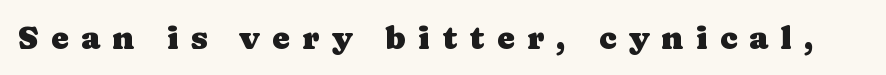
The image shows 33 px serif type, upright; set unusually wide letter spacing (+0.37 em), not underlined; low stroke contrast and a medium x-height.
